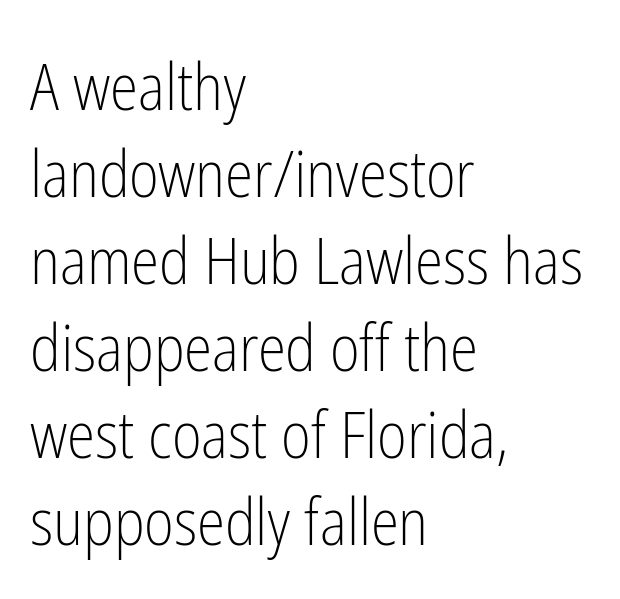
The zone under the glyphs is completely vacant. Ascenders rise straight up at ninety degrees. Students, observe: this is what conventionally led text looks like. The letters sit at their default tracking, neither squeezed nor spread. Here the designer chose a conventional face with non-uniform glyph widths.
